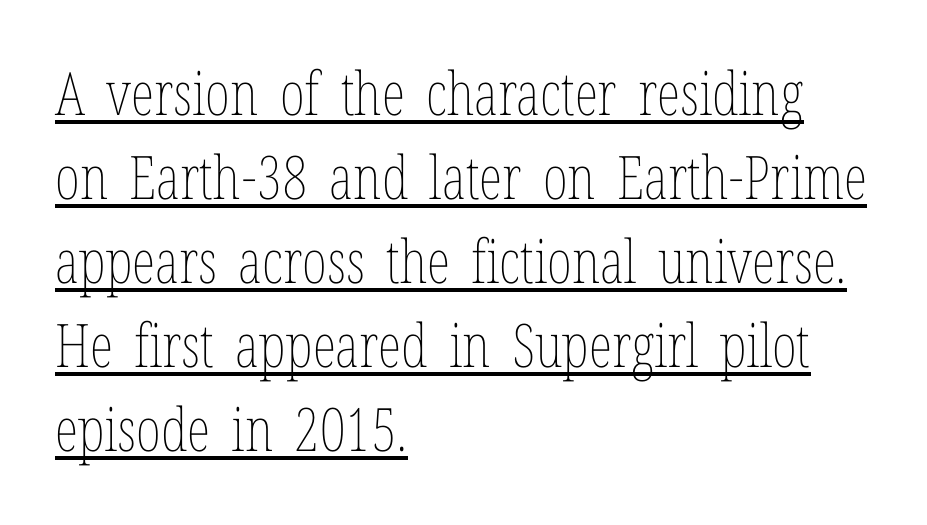
{"italic": "no", "bold": "no", "weight": "thin", "width": "condensed", "stroke_contrast": "low", "x_height": "medium", "monospaced": "no", "underline": "yes", "align": "left", "line_spacing": "normal", "line_spacing_ratio": 1.4, "letter_spacing": "normal", "letter_spacing_em": 0.0, "glyph_px": 60}
